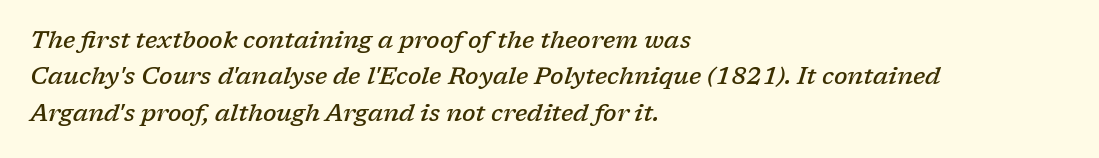
The rag falls on the right side of this text block. Is the type slanted? Yes — the strokes lean at a clear angle. The zone under the glyphs is completely vacant. The space between consecutive lines is moderate.
